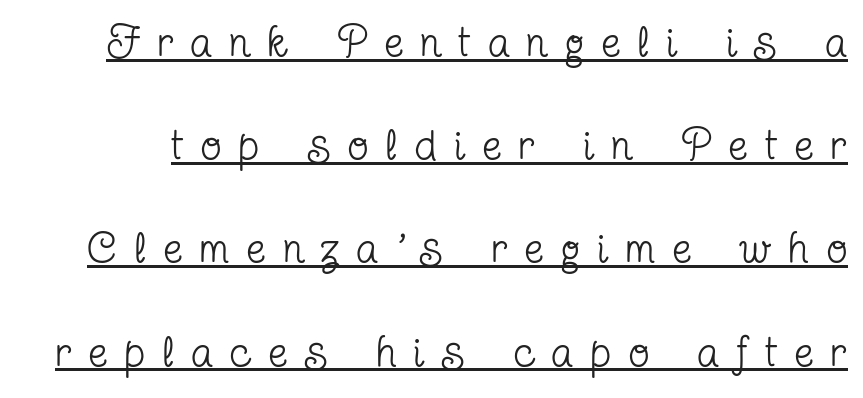
Think of a printed novel: that variable character pitch is what you see here. The lettering stays uniformly vertical, giving the passage a roman look. The font is comparable to plain body text, perhaps lighter. The passage shown has open, widely tracked lettering throughout. The characters display serif detailing at their extremities.
